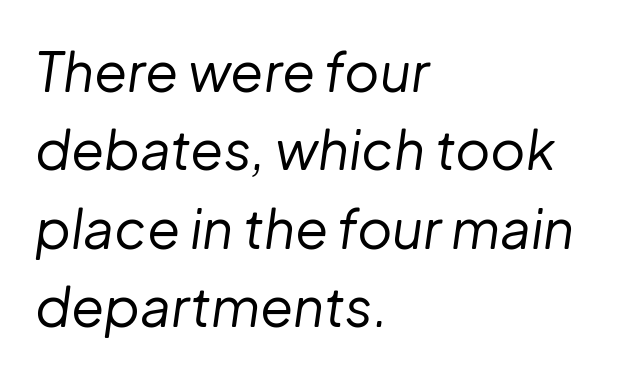
The image shows 54 px regular-weight type, italic (leaning right); set left-aligned, normal line spacing (1.45x), normal letter spacing, not underlined; low stroke contrast and a medium x-height.
